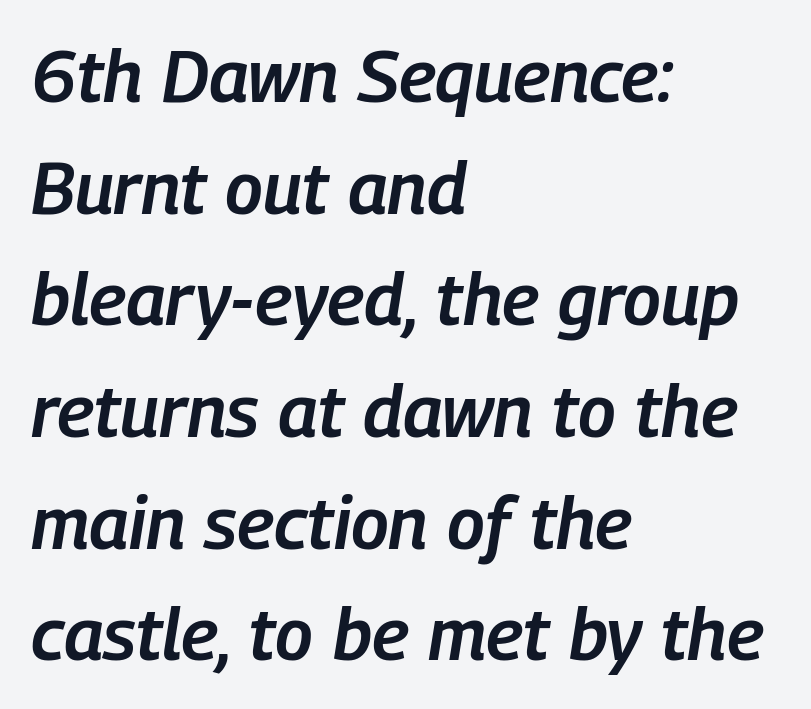
Q: Is the text bold? A: Semi-bold.
Q: Is the text italic (slanted)? A: Yes, it leans right by about 9 degrees.
Q: Is the text underlined? A: No.
Q: How is the paragraph aligned? A: Left-aligned.
Q: Is the spacing between letters normal or unusually wide? A: Normal.
Q: Is the spacing between lines tight, normal or loose? A: Normal.
Q: Width (condensed, normal, or wide)? A: Condensed.
Q: Stroke contrast? A: Low.
Q: x-height? A: Medium.
Q: Monospaced? A: No.
